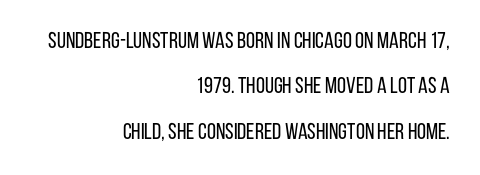
{"italic": "no", "bold": "no", "underline": "no", "align": "right", "line_spacing": "loose", "line_spacing_ratio": 1.97, "letter_spacing": "normal", "letter_spacing_em": 0.0, "glyph_px": 23}
